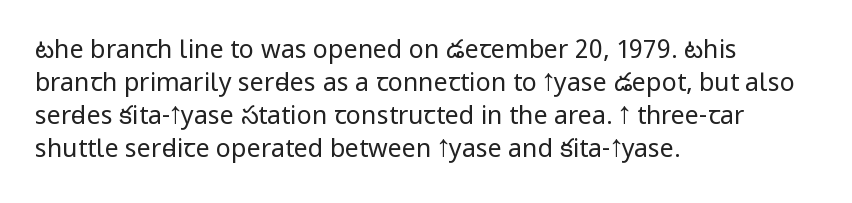
The setting favours the left margin, as ordinary paragraphs usually do. The letters stand upright; this is a roman face. Does the leading feel generous? No, just average. The passage shown has conventional tracking throughout. Each stroke keeps to a modest, everyday thickness or less.
